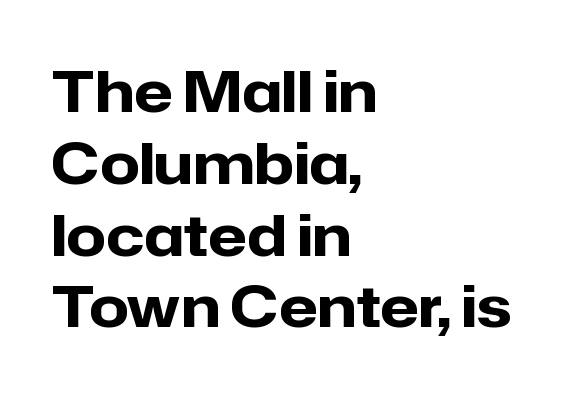
The image shows 57 px heavy sans-serif type, upright; set left-aligned, normal line spacing (1.26x), normal letter spacing, not underlined; low stroke contrast and a medium x-height.
